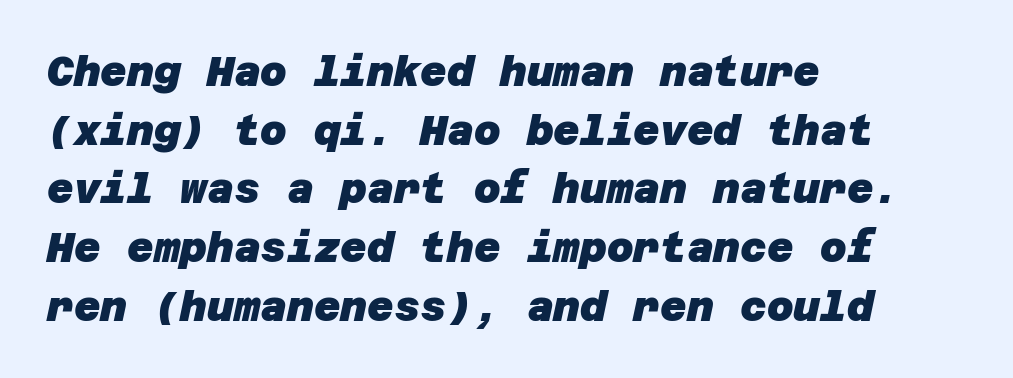
The image shows 41 px heavy sans-serif type; set left-aligned, normal line spacing (1.43x), normal letter spacing, not underlined; low stroke contrast and a large x-height.
